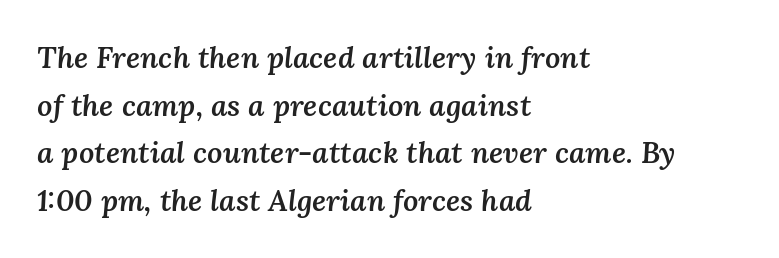
{"italic": "yes", "lean": "right", "slant_degrees": 3, "bold": "semi", "weight": "semibold", "width": "normal", "stroke_contrast": "medium", "x_height": "medium", "monospaced": "no", "underline": "no", "align": "left", "line_spacing": "normal", "line_spacing_ratio": 1.59, "letter_spacing": "normal", "letter_spacing_em": 0.0, "glyph_px": 30}
